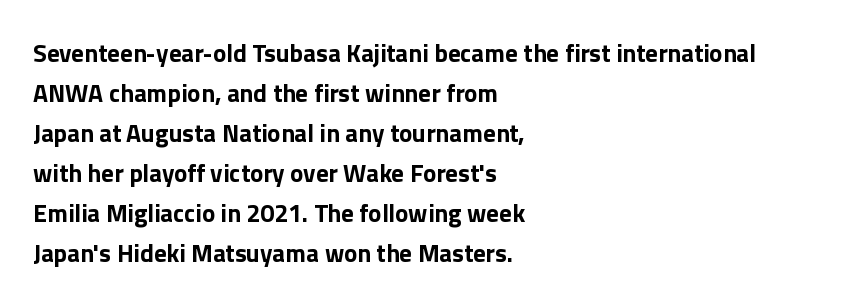
{"italic": "no", "bold": "yes", "underline": "no", "align": "left", "line_spacing": "normal", "line_spacing_ratio": 1.6, "letter_spacing": "normal", "letter_spacing_em": 0.0, "glyph_px": 25}
